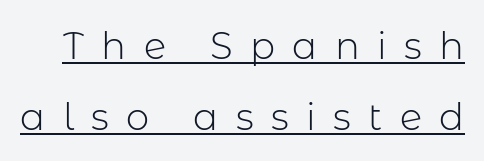
{"serif": "no", "italic": "no", "bold": "no", "weight": "light", "width": "normal", "stroke_contrast": "low", "x_height": "medium", "monospaced": "no", "underline": "yes", "line_spacing": "loose", "line_spacing_ratio": 1.92, "letter_spacing": "wide", "letter_spacing_em": 0.47, "glyph_px": 37}
